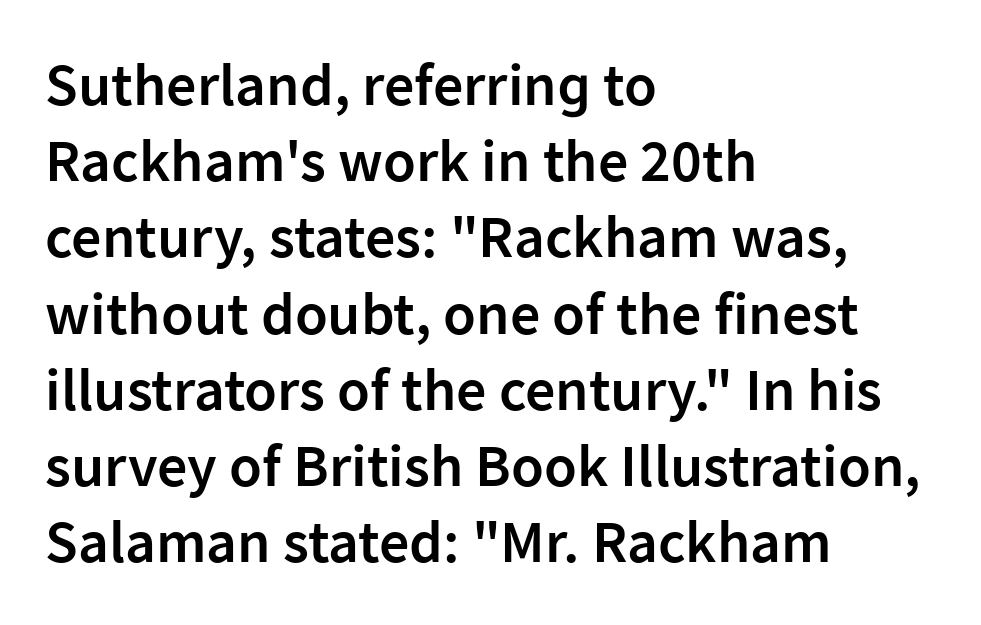
The typesetting leans somewhat heavy: a semibold. A typesetter would label this face a sans. Check under the words: just untouched page. The lettering holds an erect, upright posture throughout. This rendering leaves character spacing at its baseline value.
